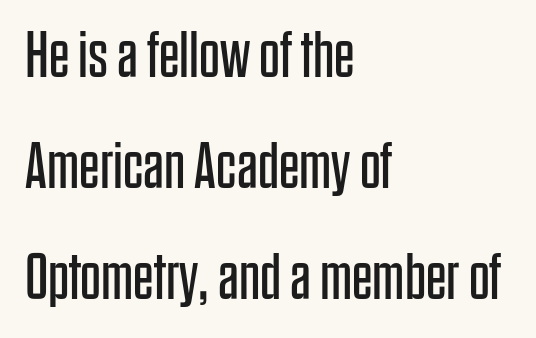
Q: Is the text bold? A: No.
Q: Is the text italic (slanted)? A: No, it is upright.
Q: Is the typeface a serif or a sans-serif typeface? A: Sans-serif.
Q: Is the text underlined? A: No.
Q: How is the paragraph aligned? A: Left-aligned.
Q: Is the spacing between letters normal or unusually wide? A: Normal.
Q: Width (condensed, normal, or wide)? A: Condensed.
Q: Stroke contrast? A: Low.
Q: x-height? A: Large.
Q: Monospaced? A: No.
